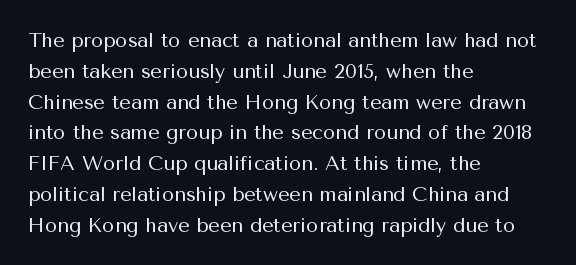
The image shows 20 px text type, upright; set left-aligned, normal line spacing (1.54x), normal letter spacing, not underlined.
